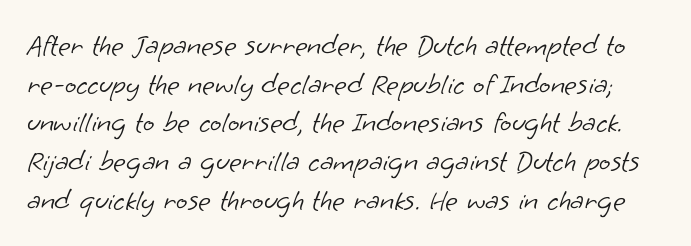
The image shows 30 px light sans-serif type; set normal line spacing (1.29x), normal letter spacing, not underlined; low stroke contrast and a small x-height.
